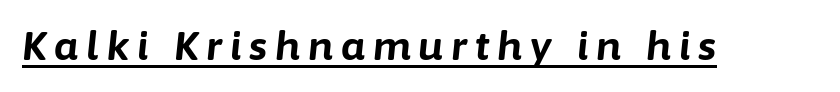
The rendering inserts visible extra space after every character. You could not count columns in this text — the font is proportionally spaced. The sample has been set heavy, in full bold. Slanted lettering throughout. You can see a thin bar hugging the bottom of the glyphs.
